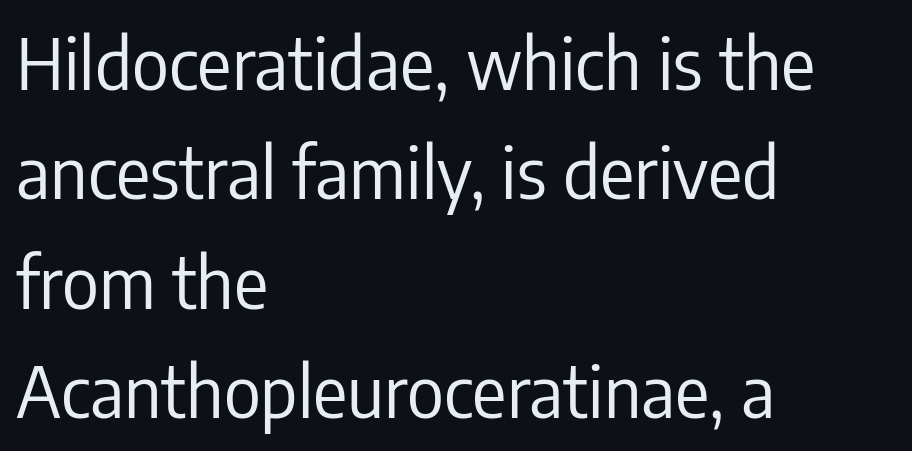
Q: Is the text bold? A: No.
Q: Is the text italic (slanted)? A: No, it is upright.
Q: Is the typeface a serif or a sans-serif typeface? A: Sans-serif.
Q: Is the text underlined? A: No.
Q: How is the paragraph aligned? A: Left-aligned.
Q: Is the spacing between letters normal or unusually wide? A: Normal.
Q: Is the spacing between lines tight, normal or loose? A: Normal.
Q: Width (condensed, normal, or wide)? A: Condensed.
Q: Stroke contrast? A: Low.
Q: x-height? A: Medium.
Q: Monospaced? A: No.
